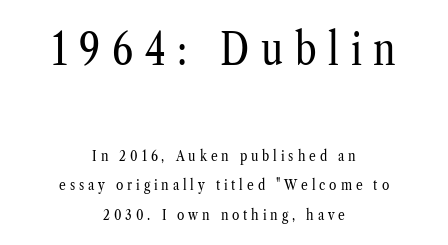
Q: Is the text bold? A: No.
Q: Is the text italic (slanted)? A: No, it is upright.
Q: Is the typeface a serif or a sans-serif typeface? A: Serif.
Q: Is the text underlined? A: No.
Q: How is the paragraph aligned? A: Centered.
Q: Is the spacing between letters normal or unusually wide? A: Unusually wide.
Q: Is the spacing between lines tight, normal or loose? A: Loose.
Q: Which block of text is set in a larger size, the first (top) or the second (bottom)? A: The first (top) one.
Q: Width (condensed, normal, or wide)? A: Condensed.
Q: Stroke contrast? A: Low.
Q: x-height? A: Medium.
Q: Monospaced? A: No.
